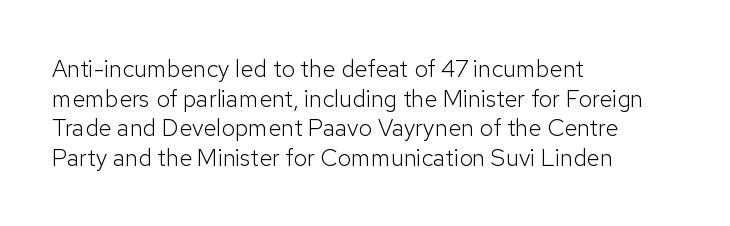
The image shows 24 px text type, upright; set left-aligned, line spacing 1.23x, normal letter spacing, not underlined.
